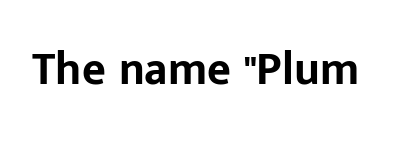
Q: Is the text bold? A: Yes.
Q: Is the text italic (slanted)? A: No, it is upright.
Q: Is the typeface a serif or a sans-serif typeface? A: Sans-serif.
Q: Is the text underlined? A: No.
Q: Is the spacing between letters normal or unusually wide? A: Normal.
Q: Width (condensed, normal, or wide)? A: Normal.
Q: Stroke contrast? A: Low.
Q: x-height? A: Medium.
Q: Monospaced? A: No.
